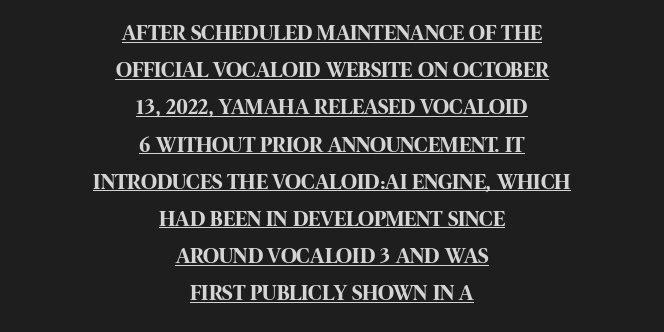
{"italic": "no", "bold": "yes", "underline": "yes", "align": "center", "line_spacing": "normal", "line_spacing_ratio": 1.69, "letter_spacing": "normal", "letter_spacing_em": 0.0, "glyph_px": 22}
